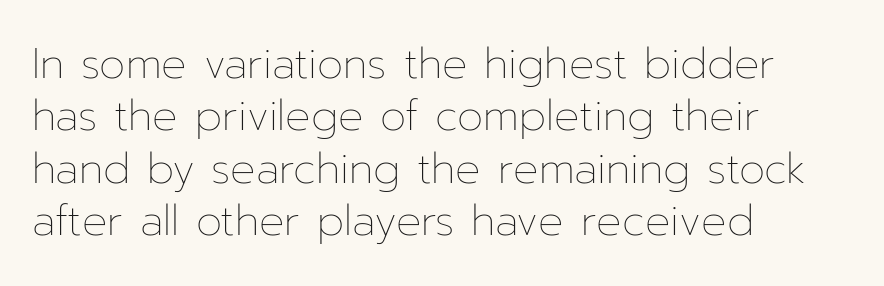
Q: Is the text bold? A: No.
Q: Is the text italic (slanted)? A: No, it is upright.
Q: Is the text underlined? A: No.
Q: How is the paragraph aligned? A: Left-aligned.
Q: Is the spacing between letters normal or unusually wide? A: Normal.
Q: Is the spacing between lines tight, normal or loose? A: Normal.
Q: Width (condensed, normal, or wide)? A: Normal.
Q: Stroke contrast? A: Low.
Q: x-height? A: Medium.
Q: Monospaced? A: No.
